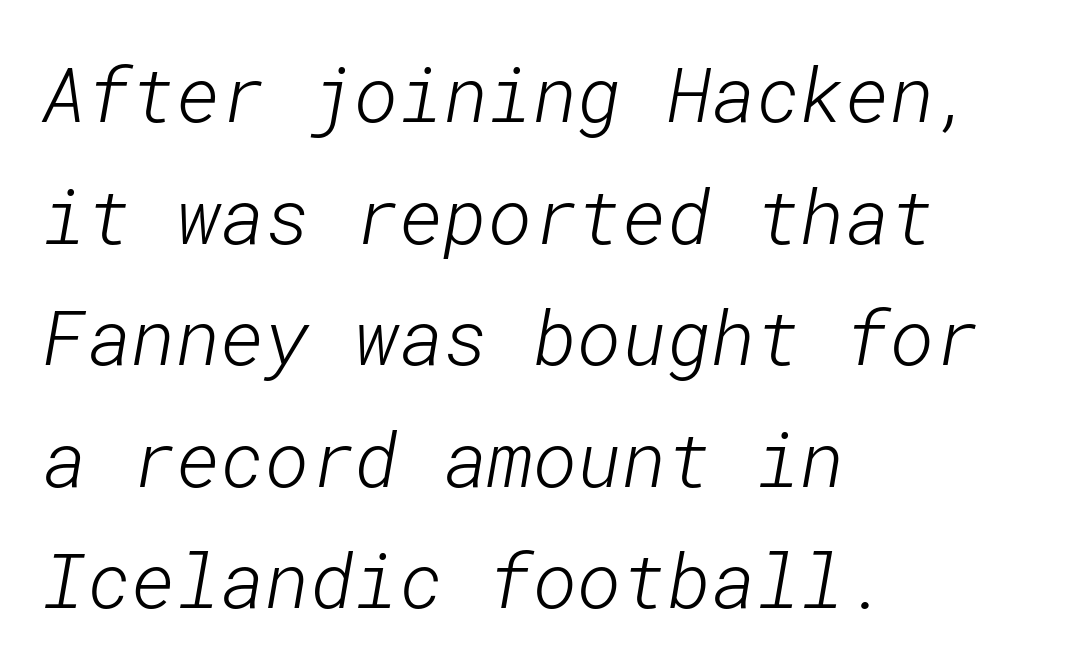
{"serif": "no", "bold": "no", "weight": "light", "width": "normal", "stroke_contrast": "low", "x_height": "medium", "underline": "no", "align": "left", "line_spacing": "normal", "line_spacing_ratio": 1.6, "letter_spacing": "normal", "letter_spacing_em": 0.0, "glyph_px": 76}
